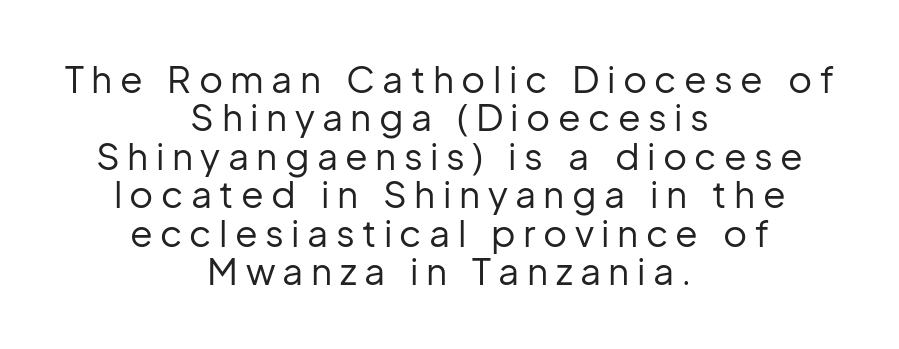
{"serif": "no", "italic": "no", "bold": "no", "weight": "regular", "width": "normal", "stroke_contrast": "low", "x_height": "medium", "monospaced": "no", "underline": "no", "align": "center", "line_spacing": "tight", "line_spacing_ratio": 1.04, "letter_spacing": "wide", "letter_spacing_em": 0.2, "glyph_px": 37}
